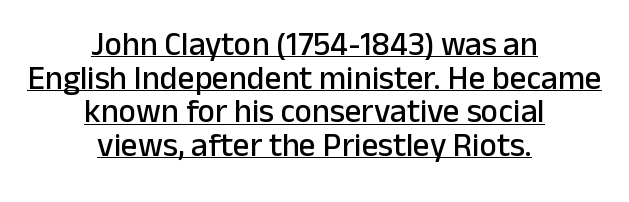
{"serif": "no", "italic": "no", "width": "normal", "stroke_contrast": "low", "x_height": "medium", "monospaced": "no", "underline": "yes", "align": "center", "line_spacing": "tight", "line_spacing_ratio": 1.02, "letter_spacing": "normal", "letter_spacing_em": 0.0, "glyph_px": 33}
